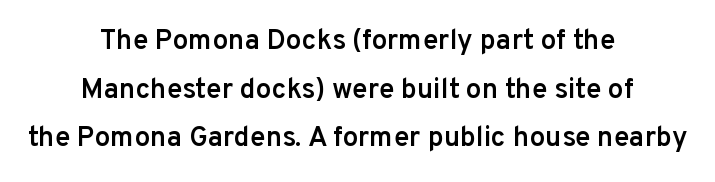
This sample uses an upright cut, with every glyph sitting square on the baseline. A student would call this center alignment; a typographer would say set centered. These lines keep a tight, regular rhythm from letter to letter. The typesetting leans somewhat heavy: a semibold. The rendering uses natural spacing where letterforms have individual widths.
